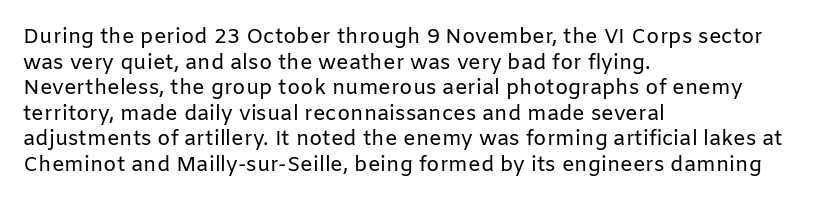
Does extra space separate the letters? No, they use regular spacing. The passage is arranged the way most books set body copy — flush left. The area under the type is left untouched. The face looks like a standard text weight, possibly lighter. Notice how the stems are strictly vertical — no italics here.
